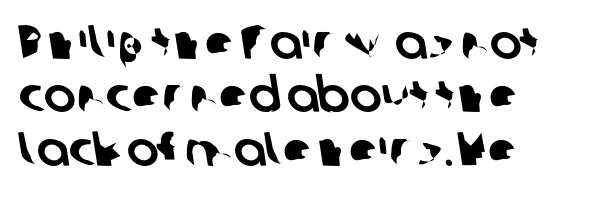
Q: Is the typeface a serif or a sans-serif typeface? A: Sans-serif.
Q: Is the text underlined? A: No.
Q: How is the paragraph aligned? A: Left-aligned.
Q: Is the spacing between letters normal or unusually wide? A: Normal.
Q: Is the spacing between lines tight, normal or loose? A: Tight.
Q: Width (condensed, normal, or wide)? A: Normal.
Q: Stroke contrast? A: Low.
Q: x-height? A: Medium.
Q: Monospaced? A: No.
